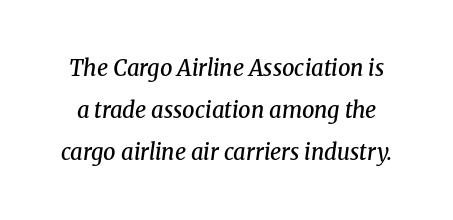
Any mark beneath the type? The region is blank. Each word holds together tightly as a unit, with standard inter-letter gaps. The font's italic variant was chosen for this text. The space between consecutive lines is lavish. The letters are semibold — heavier than regular but short of a full bold.
